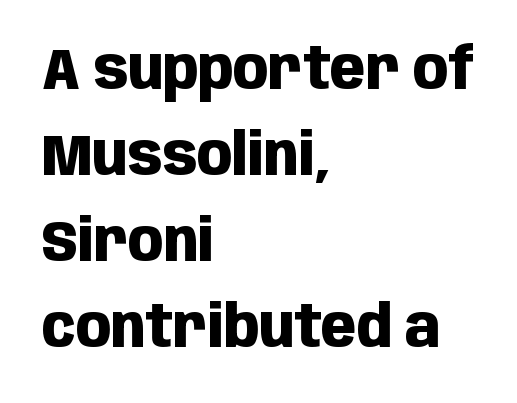
{"serif": "no", "italic": "no", "bold": "yes", "weight": "heavy", "width": "condensed", "stroke_contrast": "low", "x_height": "large", "monospaced": "no", "underline": "no", "align": "left", "line_spacing": "normal", "line_spacing_ratio": 1.48, "letter_spacing": "normal", "letter_spacing_em": 0.0, "glyph_px": 58}
